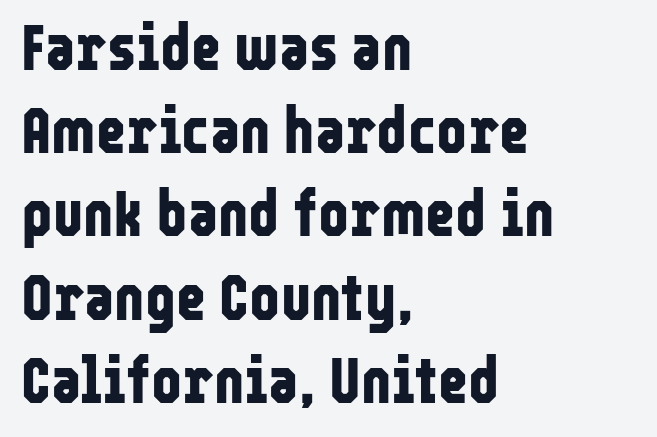
Glance below the letters and you will spot only blank space. The face used here is proportionally spaced, like ordinary book or web type. Casual observation: everything's shoved over to the left. A dark, heavy texture on the line: the type is bold. How would I describe the line gaps? Plain and ordinary.
